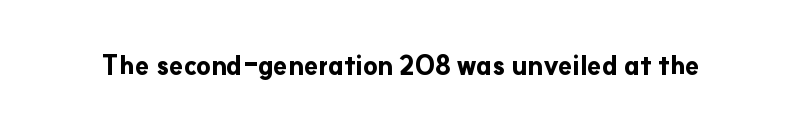
Q: Is the text bold? A: Yes.
Q: Is the text italic (slanted)? A: No, it is upright.
Q: Is the text underlined? A: No.
Q: Is the spacing between letters normal or unusually wide? A: Normal.
